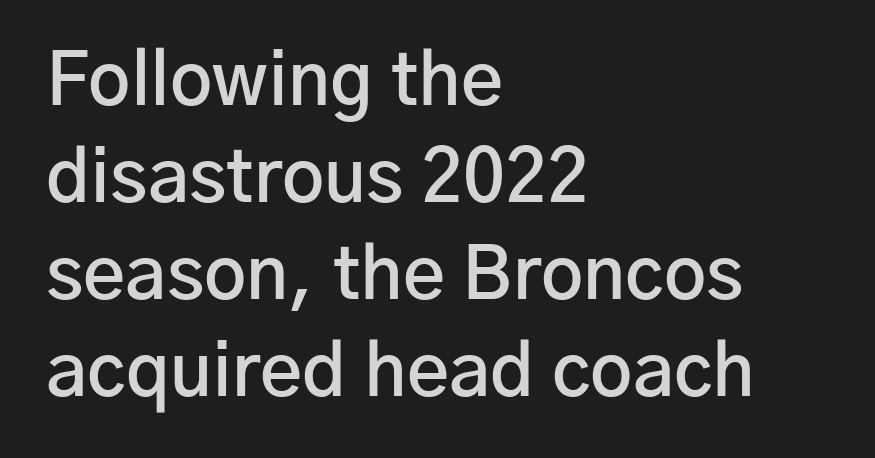
{"serif": "no", "italic": "no", "bold": "semi", "weight": "semibold", "width": "normal", "stroke_contrast": "low", "x_height": "medium", "monospaced": "no", "underline": "no", "align": "left", "line_spacing": "normal", "line_spacing_ratio": 1.33, "letter_spacing": "normal", "letter_spacing_em": 0.0, "glyph_px": 73}
